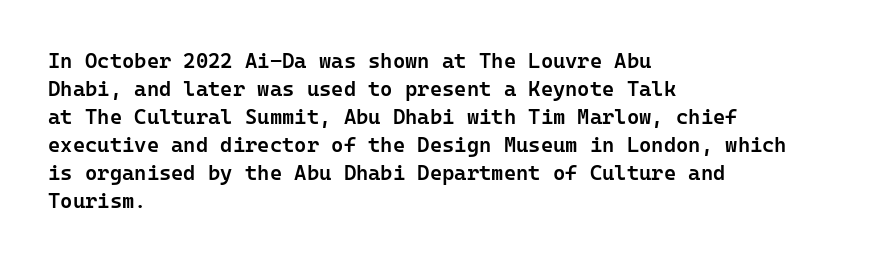
{"italic": "no", "bold": "semi", "underline": "no", "align": "left", "line_spacing": "normal", "line_spacing_ratio": 1.33, "letter_spacing": "normal", "letter_spacing_em": 0.0, "glyph_px": 21}
